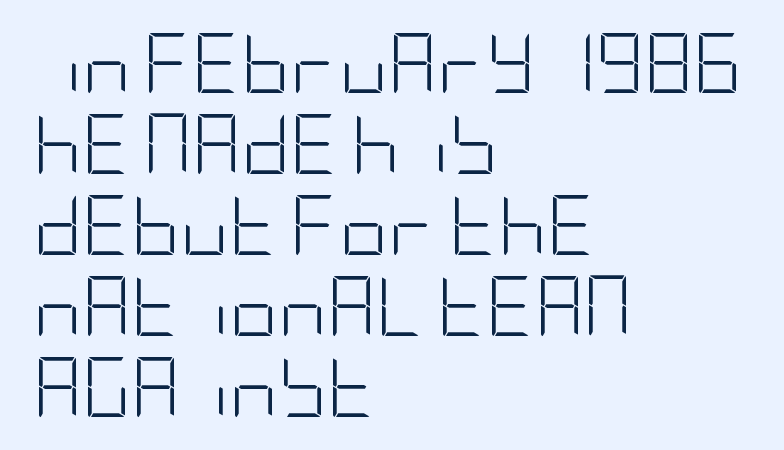
Q: Is the text bold? A: No.
Q: Is the text italic (slanted)? A: No, it is upright.
Q: Is the typeface a serif or a sans-serif typeface? A: Sans-serif.
Q: Is the text underlined? A: No.
Q: How is the paragraph aligned? A: Left-aligned.
Q: Is the spacing between letters normal or unusually wide? A: Normal.
Q: Is the spacing between lines tight, normal or loose? A: Normal.
Q: Width (condensed, normal, or wide)? A: Condensed.
Q: Stroke contrast? A: Low.
Q: x-height? A: Large.
